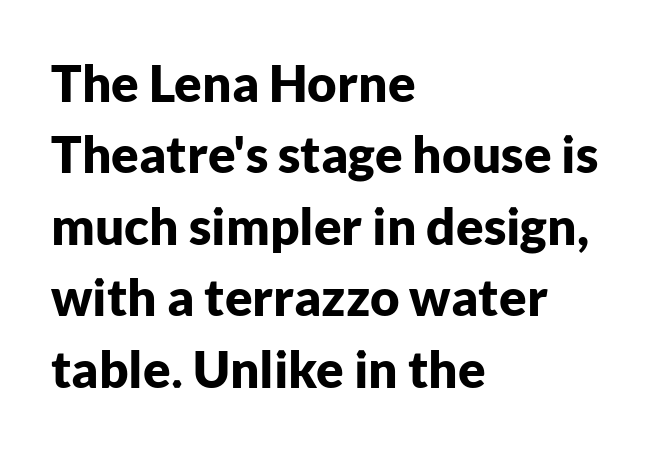
The image shows 51 px bold sans-serif type, upright; set left-aligned, normal line spacing (1.4x), normal letter spacing, not underlined; low stroke contrast and a medium x-height.
